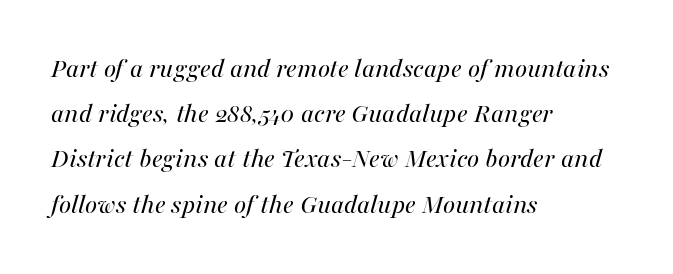
Q: Is the text bold? A: No.
Q: Is the text italic (slanted)? A: Yes, it leans right by about 16 degrees.
Q: Is the text underlined? A: No.
Q: How is the paragraph aligned? A: Left-aligned.
Q: Is the spacing between letters normal or unusually wide? A: Normal.
Q: Is the spacing between lines tight, normal or loose? A: Normal.
Q: Width (condensed, normal, or wide)? A: Normal.
Q: Stroke contrast? A: Medium.
Q: x-height? A: Medium.
Q: Monospaced? A: No.
